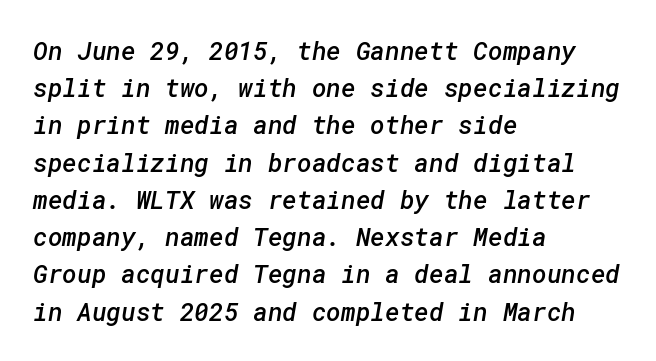
Q: Is the text bold? A: Semi-bold.
Q: Is the text underlined? A: No.
Q: How is the paragraph aligned? A: Left-aligned.
Q: Is the spacing between letters normal or unusually wide? A: Normal.
Q: Is the spacing between lines tight, normal or loose? A: Normal.
